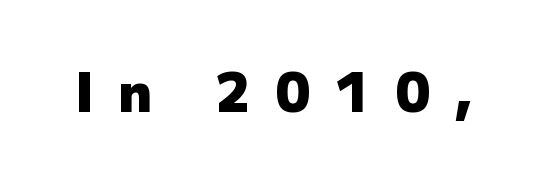
The line texture is sparse and dotted thanks to wide tracking. The typography opts for an upright posture over an oblique one. Nothing sits at the stroke ends, so this counts as sans-serif. Proportional: the letters do not fall into vertical columns. How heavy is the stroke? Heavy — this is a bold.
